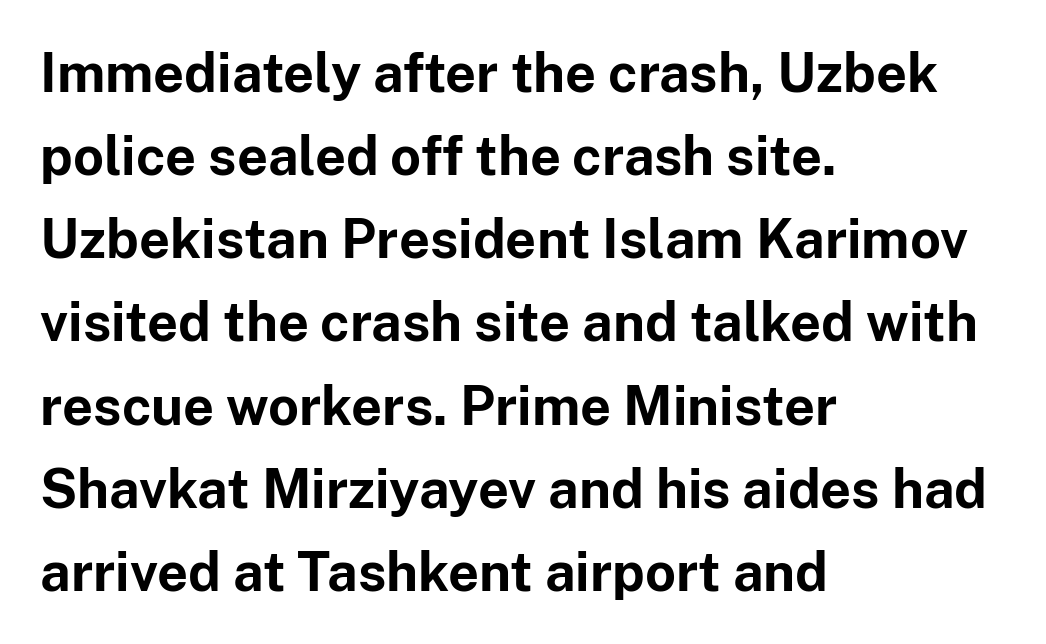
The image shows 54 px bold sans-serif type, upright; set left-aligned, normal line spacing (1.54x), normal letter spacing, not underlined; low stroke contrast and a medium x-height.
